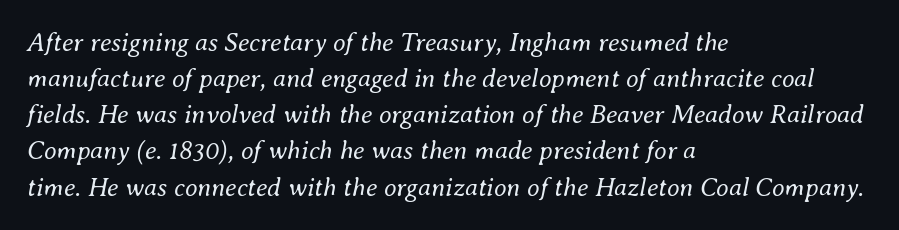
The image shows 26 px text type, italic (leaning right); set left-aligned, normal line spacing (1.39x), normal letter spacing, not underlined.
